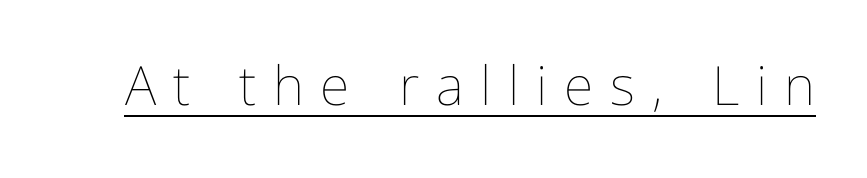
Q: Is the text bold? A: No.
Q: Is the text italic (slanted)? A: No, it is upright.
Q: Is the text underlined? A: Yes.
Q: Is the spacing between letters normal or unusually wide? A: Unusually wide.
Q: Width (condensed, normal, or wide)? A: Condensed.
Q: Stroke contrast? A: Low.
Q: x-height? A: Medium.
Q: Monospaced? A: No.
